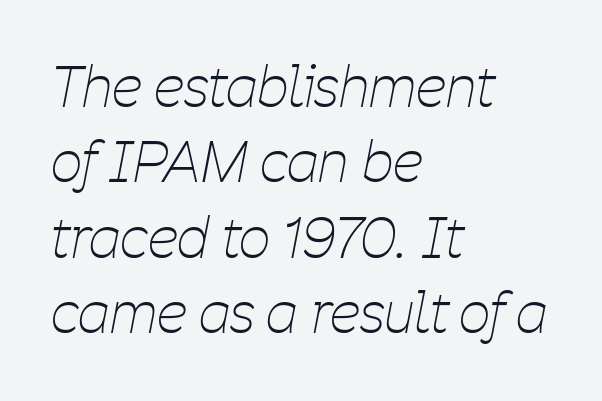
Is this a fixed-width face? No — the glyphs have proportional, varying widths. Alignment: flush left. Vertical spacing — default. The typeface has the unassuming heft of standard copy or less. The whole block is typeset with a tilt.
